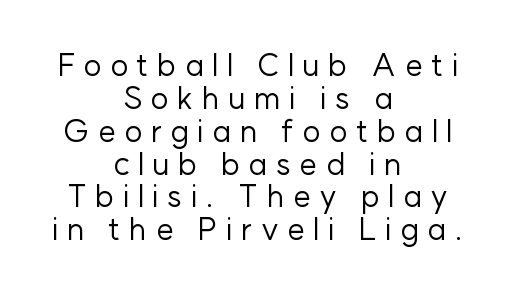
The image shows 31 px regular-weight sans-serif type, upright; set centered, tight line spacing (1.06x), unusually wide letter spacing (+0.27 em), not underlined; low stroke contrast and a medium x-height.
